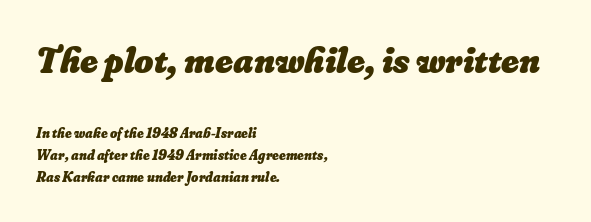
Note: larger setting up top, smaller setting below. Thick stems and heavy bowls — unmistakably bold. Line beginnings align vertically; line endings do not. Honestly, there is no underline to notice here at all. How are the letters spaced? Ordinarily, with no added tracking. What's the leading like? Ordinary, nothing unusual.
